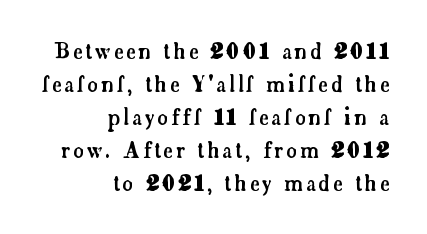
The letters stand straight up with perfectly vertical stems. Descenders are the only things crossing below the line. Each new line begins a customary step beneath the previous one. All the whitespace from short lines collects on the left.
